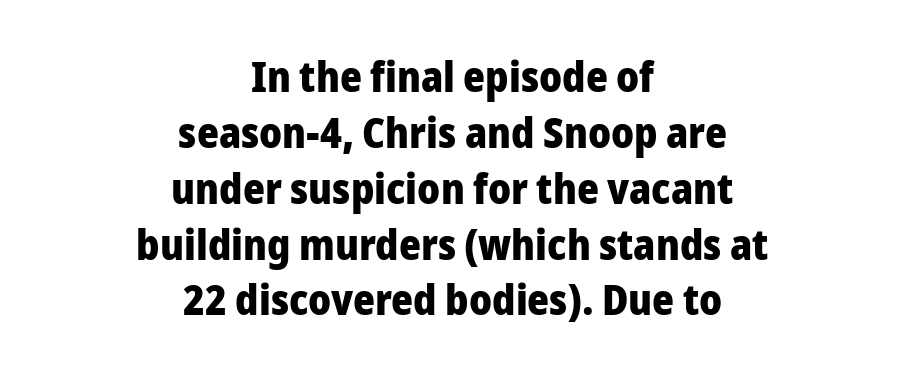
The image shows 42 px heavy sans-serif type, upright; set centered, normal line spacing (1.33x), normal letter spacing, not underlined; low stroke contrast and a medium x-height.
